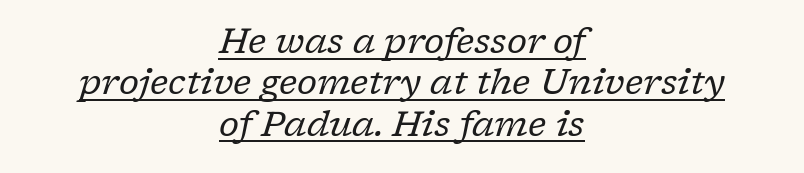
Q: Is the text bold? A: No.
Q: Is the text italic (slanted)? A: Yes, it leans right by about 17 degrees.
Q: Is the typeface a serif or a sans-serif typeface? A: Serif.
Q: Is the text underlined? A: Yes.
Q: How is the paragraph aligned? A: Centered.
Q: Is the spacing between letters normal or unusually wide? A: Normal.
Q: Width (condensed, normal, or wide)? A: Normal.
Q: Stroke contrast? A: Low.
Q: x-height? A: Medium.
Q: Monospaced? A: No.
